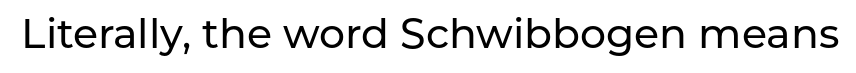
The image shows 41 px sans-serif type, upright; set normal letter spacing, not underlined; low stroke contrast and a medium x-height.
